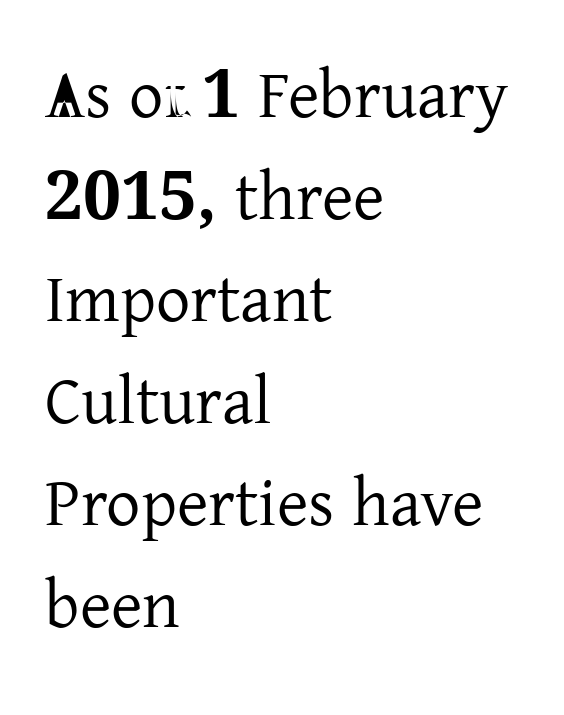
Q: Is the text italic (slanted)? A: No, it is upright.
Q: Is the typeface a serif or a sans-serif typeface? A: Serif.
Q: Is the text underlined? A: No.
Q: How is the paragraph aligned? A: Left-aligned.
Q: Is the spacing between letters normal or unusually wide? A: Normal.
Q: Is the spacing between lines tight, normal or loose? A: Normal.
Q: Width (condensed, normal, or wide)? A: Normal.
Q: Stroke contrast? A: Low.
Q: x-height? A: Medium.
Q: Monospaced? A: No.
